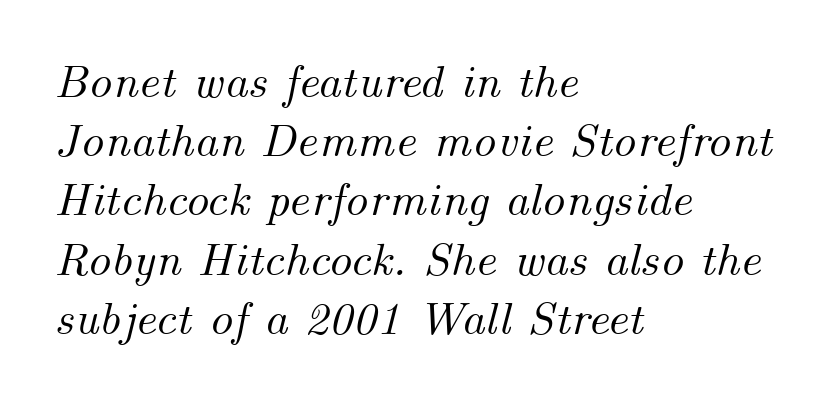
{"italic": "yes", "lean": "right", "slant_degrees": 14, "width": "normal", "stroke_contrast": "medium", "x_height": "small", "monospaced": "no", "underline": "no", "align": "left", "line_spacing": "normal", "line_spacing_ratio": 1.26, "letter_spacing": "normal", "letter_spacing_em": 0.0, "glyph_px": 47}
